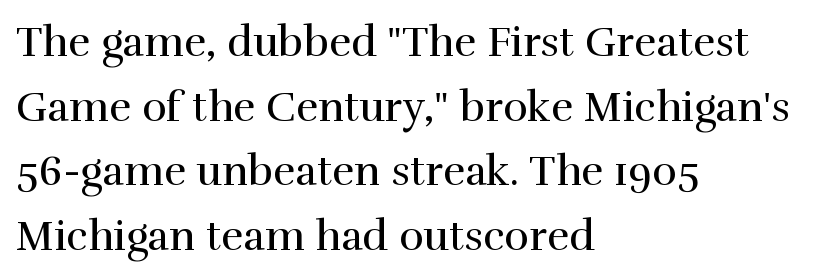
The gaps between neighbouring characters are ordinary and unremarkable. Regarding serifs, this sample has them. Honestly, there is no underline to notice here at all. Is this a fixed-width face? No — the glyphs have proportional, varying widths. Ordinary non-slanted type is in use. Weight: in the light-to-regular range.
